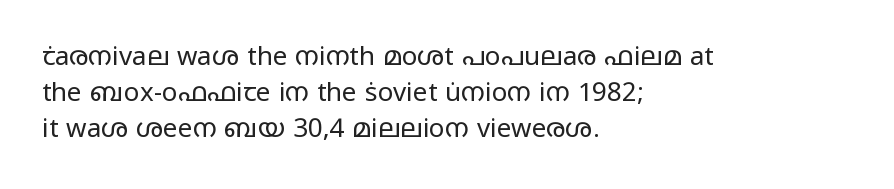
The image shows 26 px text type, upright; set left-aligned, normal line spacing (1.38x), normal letter spacing, not underlined.
